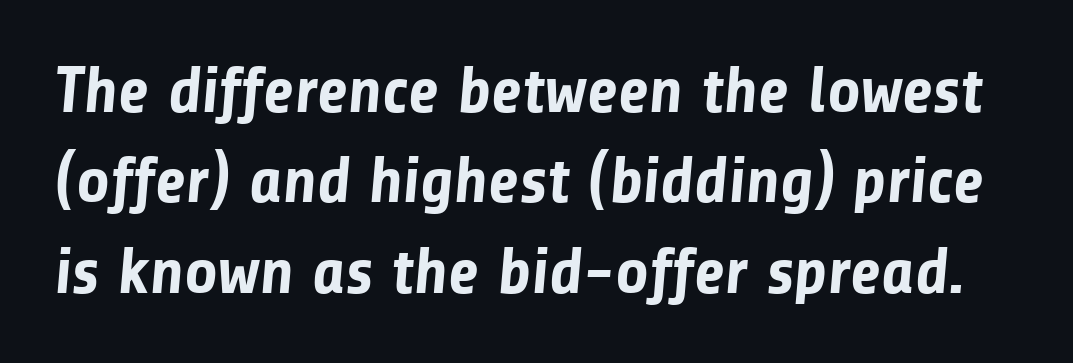
Glance below the letters and you will spot only blank space. The rendering shows plain stroke endings on the letterforms — a sans-serif design. Spacing verdict: proportional, widths tailored to each character. The gaps between neighbouring characters are ordinary and unremarkable. Rows of type keep a routine distance in the vertical direction. Chunky letters — that's bold for sure.
